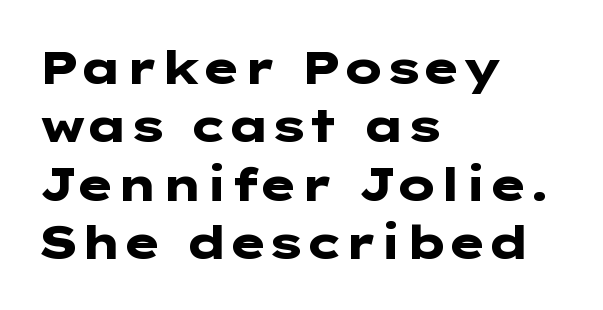
Unlike a traditional serif, this face leaves its strokes unadorned. Unlike italic type, these characters show no tilt at all. The line texture is even and compact thanks to regular tracking. Is there much room between lines? A standard amount, neither cramped nor airy.
